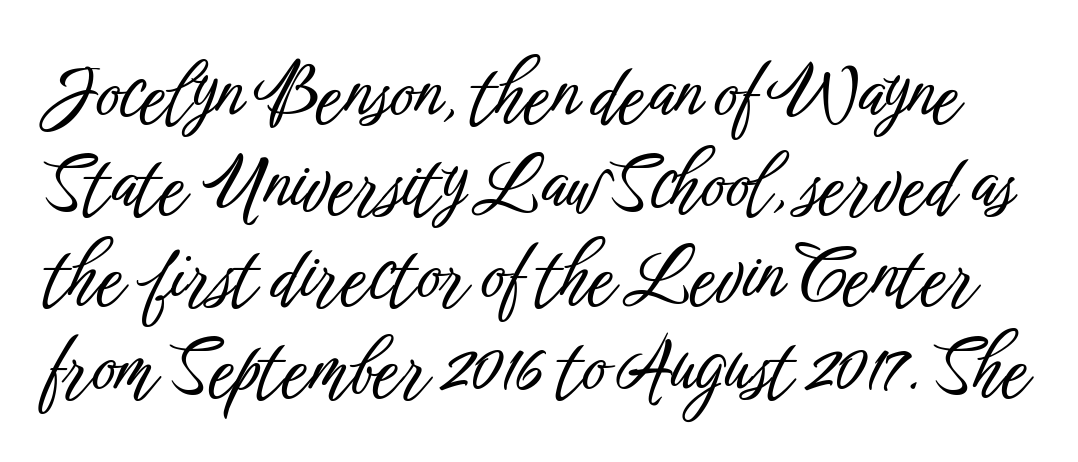
{"serif": "no", "width": "condensed", "stroke_contrast": "low", "x_height": "medium", "monospaced": "no", "underline": "no", "line_spacing": "normal", "line_spacing_ratio": 1.25, "letter_spacing": "normal", "letter_spacing_em": 0.0, "glyph_px": 73}
